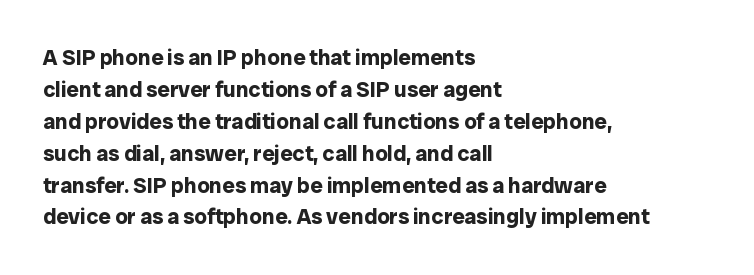
The image shows 22 px bold type, upright; set left-aligned, normal line spacing (1.45x), normal letter spacing, not underlined.
